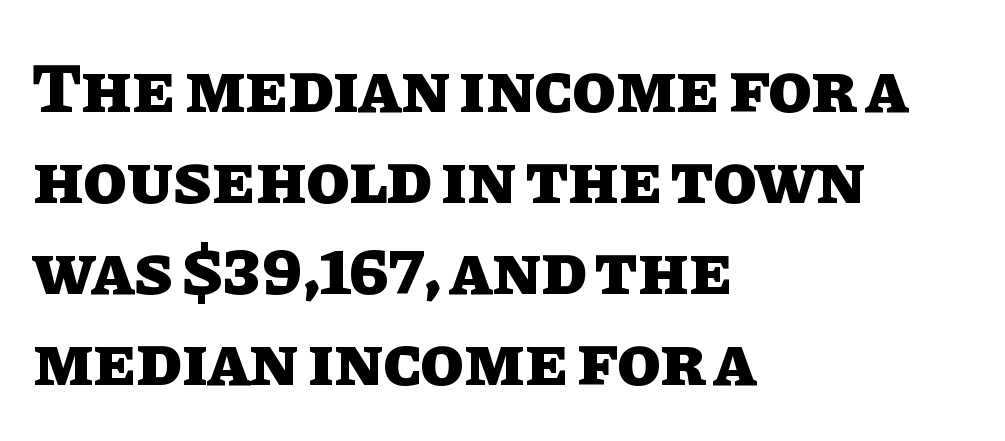
Pretty heavy lettering here — definitely bold. Does the leading feel generous? No, just average. The area under the type is left untouched. Vertical strokes here are truly vertical.
